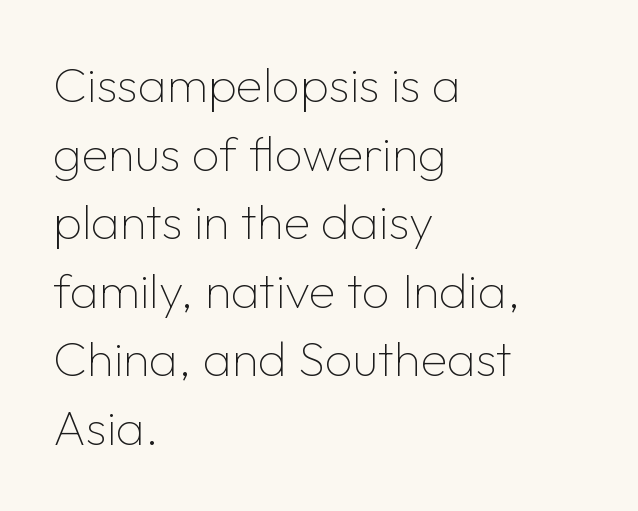
This rendering leaves character spacing at its baseline value. The characters are drawn with everyday or finer stroke widths. A roman cut, with each character standing at attention. Is this a fixed-width face? No — the glyphs have proportional, varying widths.
